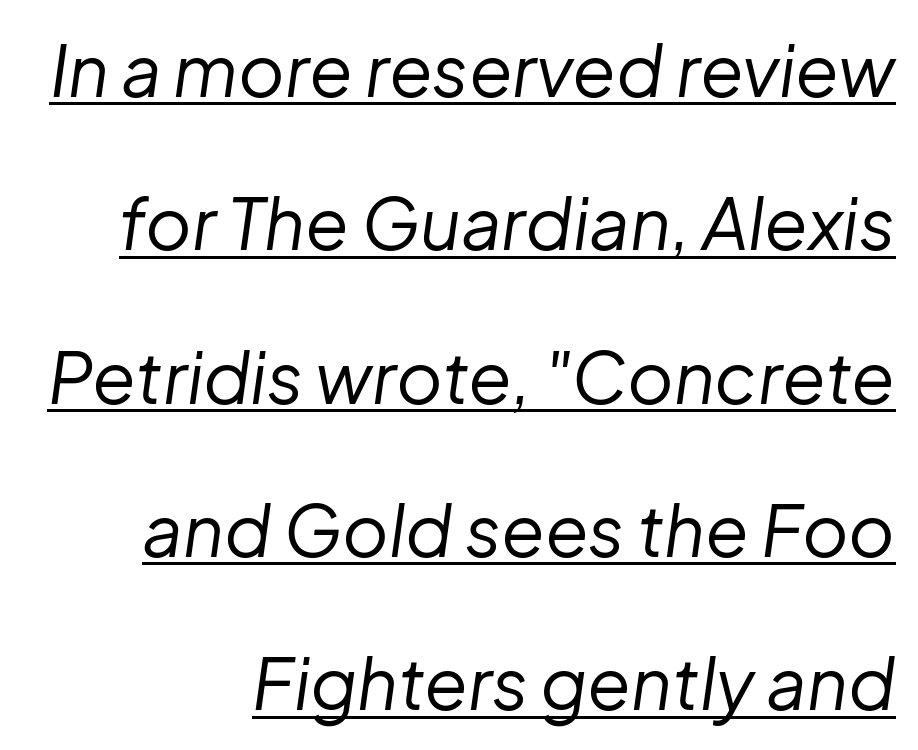
The image shows 71 px regular-weight type, italic (leaning right); set right-aligned, loose line spacing (2.16x), normal letter spacing, underlined; low stroke contrast and a medium x-height.
